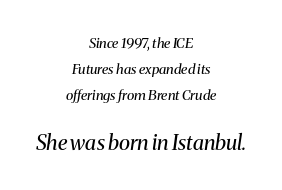
The image shows 21 px text type, italic (leaning right); set centered, line spacing 1.86x, normal letter spacing, not underlined; the second (bottom) block is 1.5x larger.
